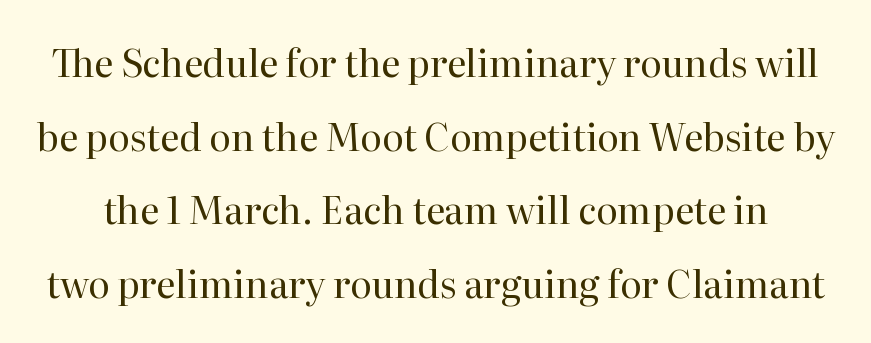
The image shows 37 px regular-weight serif type, upright; set loose line spacing (1.99x), normal letter spacing, not underlined; high stroke contrast and a medium x-height.
